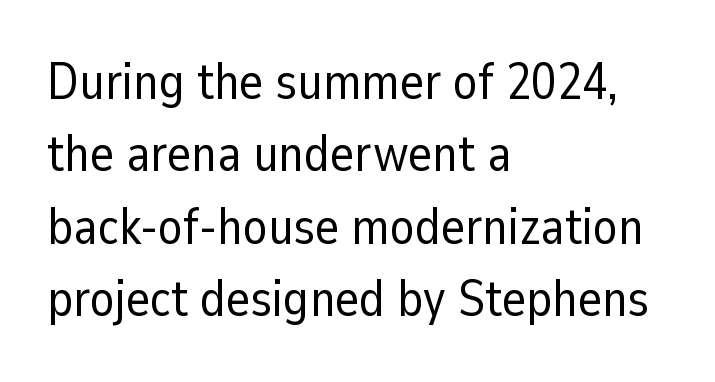
Regarding leading, the lines here are spaced in the standard way. Compared with a typical body face, this is equally light or lighter still. It's the straight-up-and-down kind of type. Looks like regular typesetting: each glyph gets only the width it needs. Short and long lines alike share a common starting point at left.
